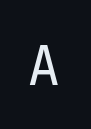
Q: Is the text bold? A: No.
Q: Is the text italic (slanted)? A: No, it is upright.
Q: Is the typeface a serif or a sans-serif typeface? A: Sans-serif.
Q: Is the text underlined? A: No.
Q: Width (condensed, normal, or wide)? A: Normal.
Q: Stroke contrast? A: Low.
Q: x-height? A: Medium.
